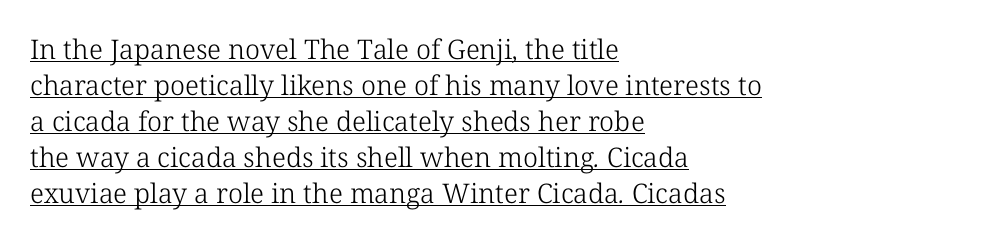
The image shows 27 px text type; set left-aligned, normal line spacing (1.33x), normal letter spacing, underlined.
